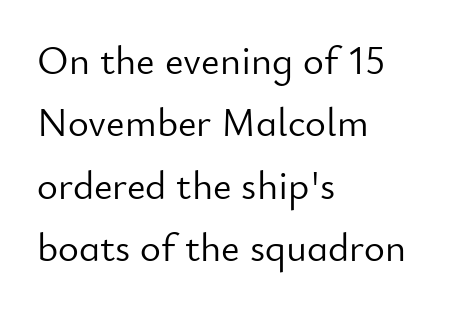
{"serif": "no", "italic": "no", "bold": "no", "weight": "light", "width": "normal", "stroke_contrast": "low", "x_height": "small", "monospaced": "no", "underline": "no", "align": "left", "line_spacing": "normal", "line_spacing_ratio": 1.56, "letter_spacing": "normal", "letter_spacing_em": 0.0, "glyph_px": 40}
